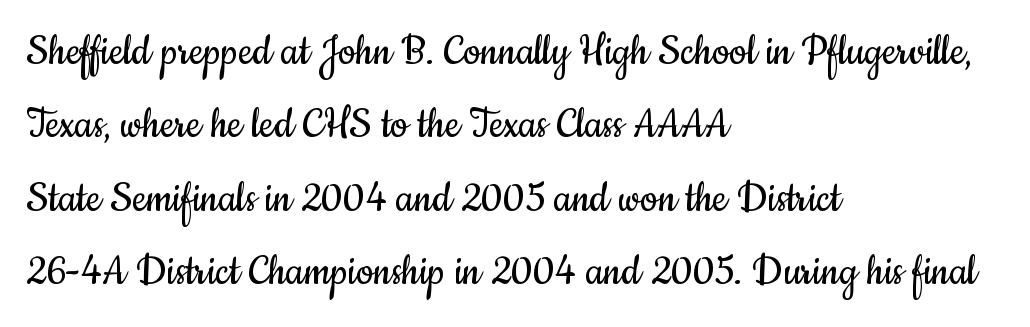
Q: Is the text bold? A: No.
Q: Is the text italic (slanted)? A: Yes.
Q: Is the typeface a serif or a sans-serif typeface? A: Sans-serif.
Q: Is the text underlined? A: No.
Q: How is the paragraph aligned? A: Left-aligned.
Q: Is the spacing between letters normal or unusually wide? A: Normal.
Q: Is the spacing between lines tight, normal or loose? A: Normal.
Q: Width (condensed, normal, or wide)? A: Condensed.
Q: Stroke contrast? A: Low.
Q: x-height? A: Small.
Q: Monospaced? A: No.
